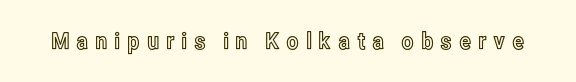
The letterforms stand isolated, each surrounded by extra space. The typography opts for an upright posture over an oblique one. Glance below the letters and you will spot only blank space.
